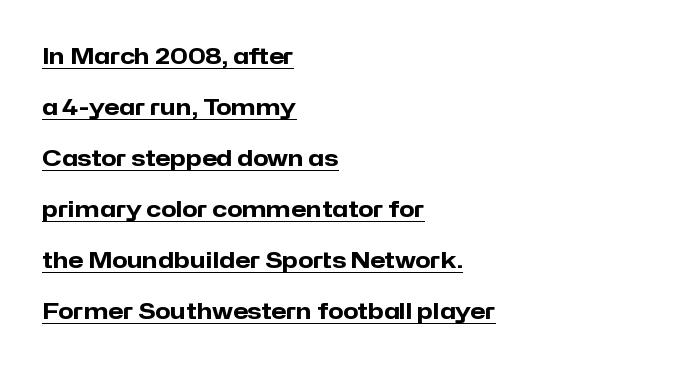
{"italic": "no", "bold": "yes", "underline": "yes", "align": "left", "line_spacing": "loose", "line_spacing_ratio": 2.32, "letter_spacing": "normal", "letter_spacing_em": 0.0, "glyph_px": 22}
